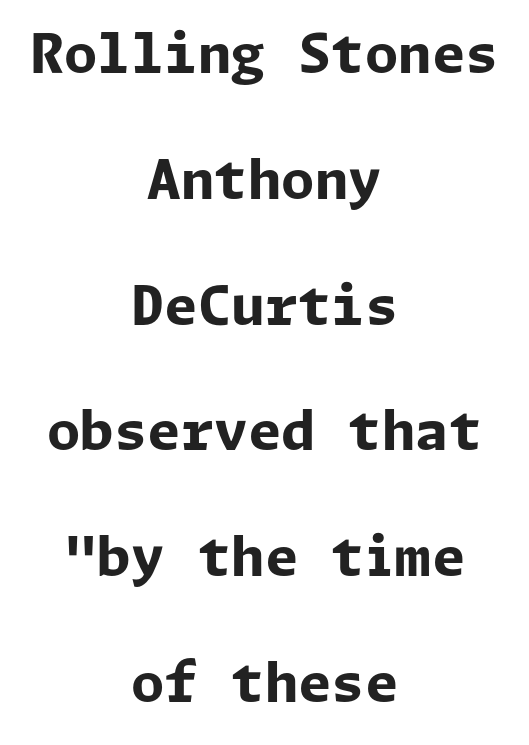
A clean baseline with only descenders dipping below it. The setting favours the middle, as headings and verse often do. I'd call this a sans setting — the letters go barefoot. Tracking value appears to be zero — textbook default spacing.
